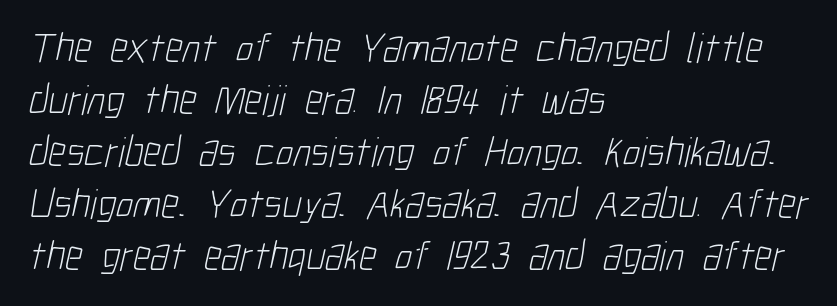
The image shows 42 px light, condensed sans-serif type; set left-aligned, line spacing 1.24x, normal letter spacing, not underlined; low stroke contrast and a medium x-height.
